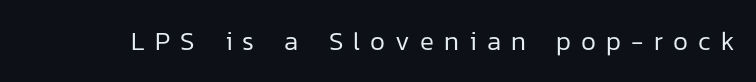
The strokes are not fattened; the text isn't bold. You could only call the tracking loose — the letters float apart. Honestly, there is no underline to notice here at all. Upright lettering throughout.
